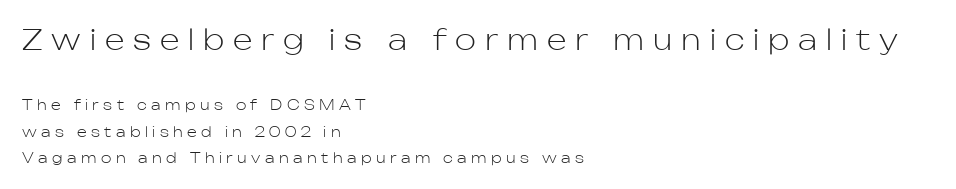
Does extra space separate the letters? Yes, quite a lot of it. Horizontally, the lines are justified to the leading edge only. No chunkiness to these letters — they're not bold. Here the designer chose a conventional face with non-uniform glyph widths. This sample uses a sans-serif face.
